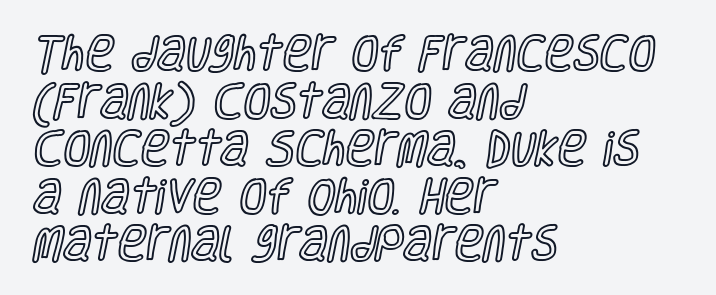
The image shows 39 px condensed type; set left-aligned, line spacing 1.22x, normal letter spacing, not underlined; a large x-height.
